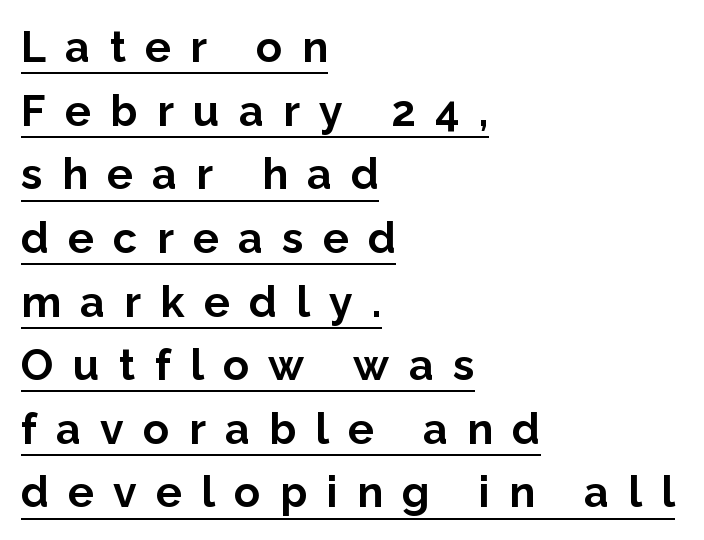
{"serif": "no", "italic": "no", "bold": "yes", "weight": "bold", "width": "normal", "stroke_contrast": "low", "x_height": "medium", "monospaced": "no", "underline": "yes", "align": "left", "line_spacing": "normal", "line_spacing_ratio": 1.48, "letter_spacing": "wide", "letter_spacing_em": 0.45, "glyph_px": 43}
